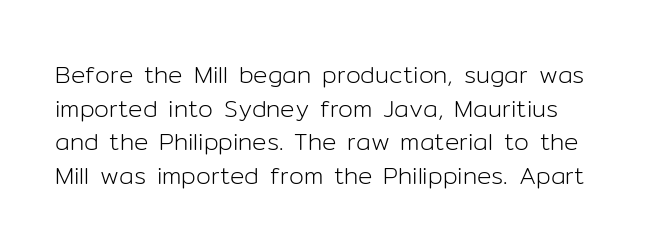
The letters look calm and open, with moderate or lighter stems. Evenly set lines give the paragraph a standard silhouette. The rendering keeps characters at their native spacing. This is roman type, the default non-slanted kind. Glance below the letters and you will spot only blank space.
